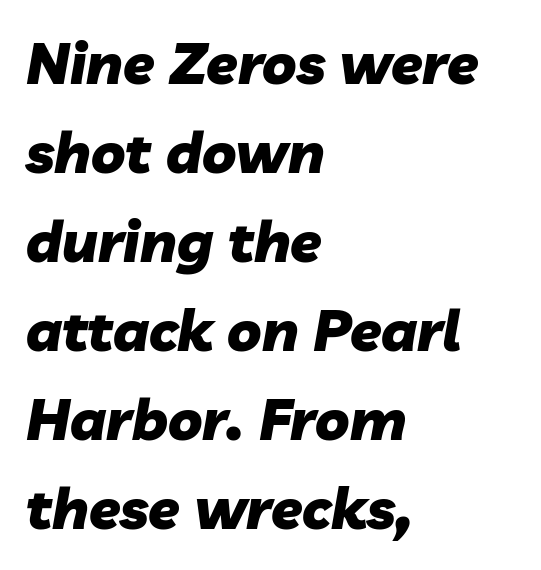
Q: Is the text bold? A: Yes.
Q: Is the text italic (slanted)? A: Yes, it leans right by about 10 degrees.
Q: Is the text underlined? A: No.
Q: How is the paragraph aligned? A: Left-aligned.
Q: Is the spacing between letters normal or unusually wide? A: Normal.
Q: Is the spacing between lines tight, normal or loose? A: Normal.
Q: Width (condensed, normal, or wide)? A: Normal.
Q: Stroke contrast? A: Low.
Q: x-height? A: Medium.
Q: Monospaced? A: No.
